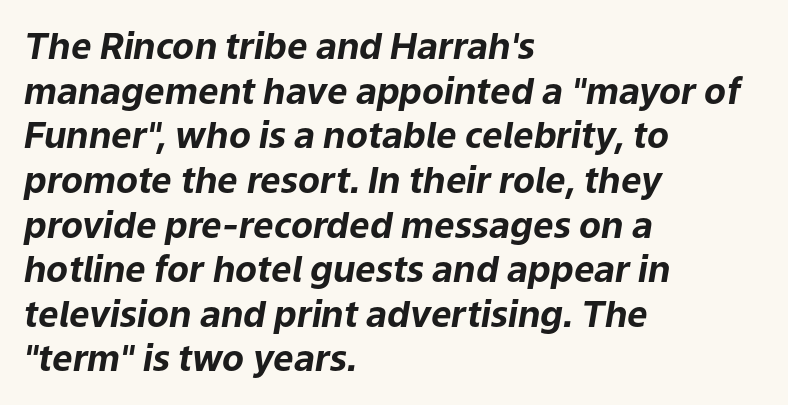
The image shows 36 px bold type, italic (leaning right); set left-aligned, line spacing 1.24x, normal letter spacing, not underlined; low stroke contrast and a medium x-height.
